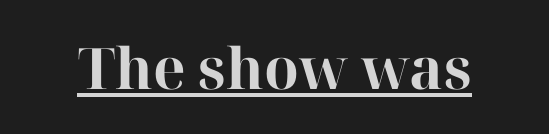
{"serif": "yes", "italic": "no", "bold": "yes", "weight": "bold", "width": "normal", "stroke_contrast": "high", "x_height": "medium", "monospaced": "no", "underline": "yes", "letter_spacing": "normal", "letter_spacing_em": 0.0, "glyph_px": 57}
